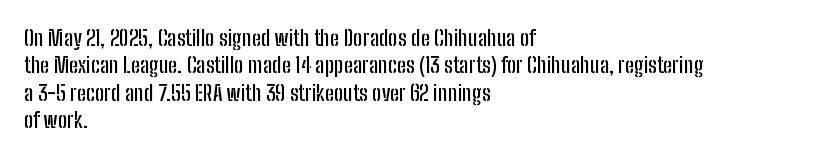
The image shows 22 px text type, upright; set left-aligned, normal line spacing (1.25x), normal letter spacing, not underlined.
